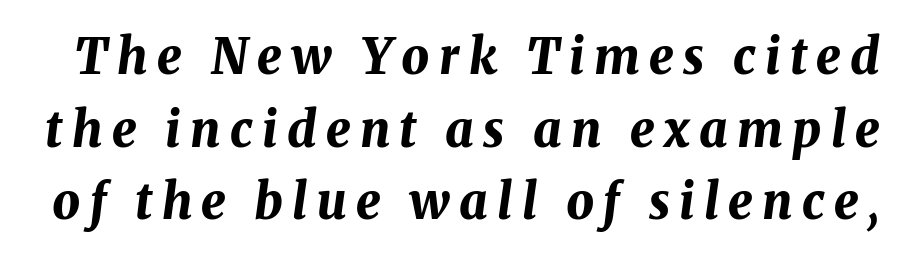
Q: Is the text bold? A: Yes.
Q: Is the text italic (slanted)? A: Yes, it leans right by about 8 degrees.
Q: Is the text underlined? A: No.
Q: Is the spacing between lines tight, normal or loose? A: Normal.
Q: Width (condensed, normal, or wide)? A: Normal.
Q: Stroke contrast? A: Medium.
Q: x-height? A: Medium.
Q: Monospaced? A: No.
